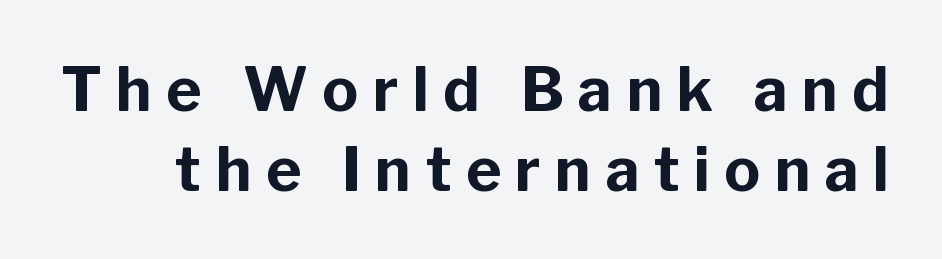
The rendering uses natural spacing where letterforms have individual widths. Descenders hang freely into open space. Tall strokes in this sample are plumb rather than angled. Compared with an ordinary text face, these strokes are far heavier — a full bold. Are there feet on the stems? There aren't — it's a sans. This block has exactly the height ordinary leading produces.
